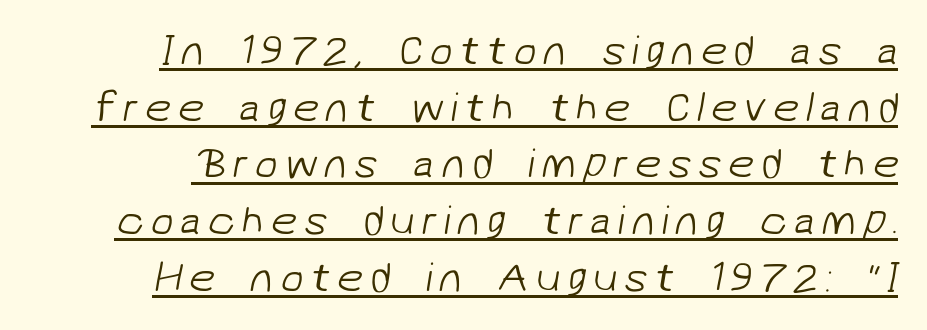
The image shows 42 px light sans-serif type; set normal line spacing (1.35x), underlined; low stroke contrast and a medium x-height.
